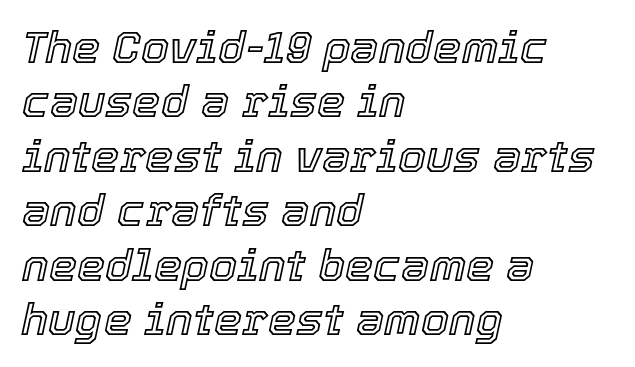
The image shows 45 px text type, italic (leaning right); set left-aligned, line spacing 1.21x, normal letter spacing, not underlined; a medium x-height.
